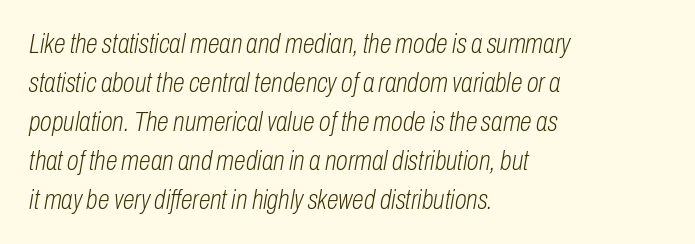
The image shows 27 px text type, italic (leaning right); set left-aligned, normal line spacing (1.44x), normal letter spacing, not underlined.
